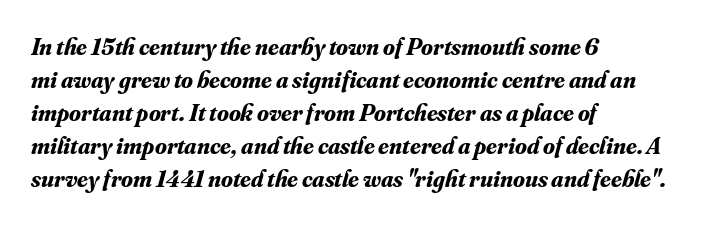
Q: Is the text bold? A: Yes.
Q: Is the text italic (slanted)? A: Yes, it leans right by about 16 degrees.
Q: Is the text underlined? A: No.
Q: How is the paragraph aligned? A: Left-aligned.
Q: Is the spacing between letters normal or unusually wide? A: Normal.
Q: Is the spacing between lines tight, normal or loose? A: Normal.
